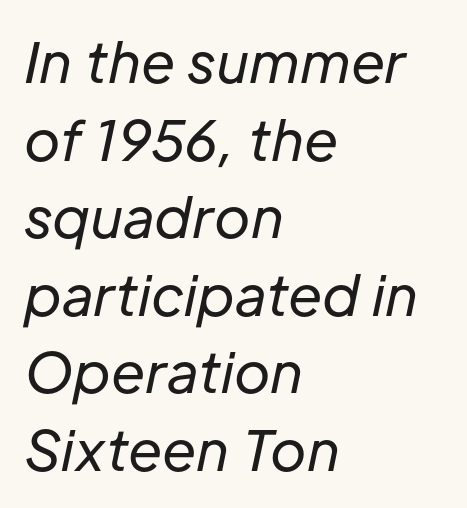
{"italic": "yes", "lean": "right", "slant_degrees": 12, "bold": "no", "weight": "regular", "width": "normal", "stroke_contrast": "low", "x_height": "medium", "monospaced": "no", "underline": "no", "align": "left", "line_spacing": "normal", "line_spacing_ratio": 1.41, "letter_spacing": "normal", "letter_spacing_em": 0.0, "glyph_px": 55}
